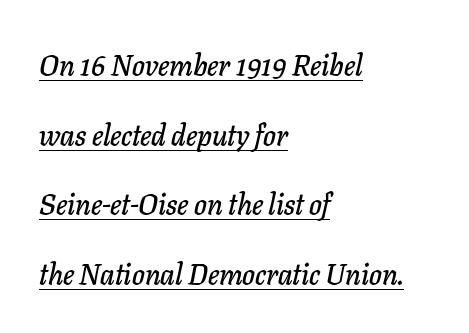
{"italic": "yes", "lean": "right", "slant_degrees": 11, "width": "normal", "stroke_contrast": "low", "x_height": "medium", "monospaced": "no", "underline": "yes", "align": "left", "line_spacing": "loose", "line_spacing_ratio": 2.4, "letter_spacing": "normal", "letter_spacing_em": 0.0, "glyph_px": 29}
